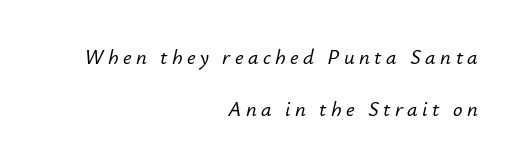
The image shows 21 px text type, italic (leaning right); set right-aligned, loose line spacing (2.48x), unusually wide letter spacing (+0.21 em), not underlined.
